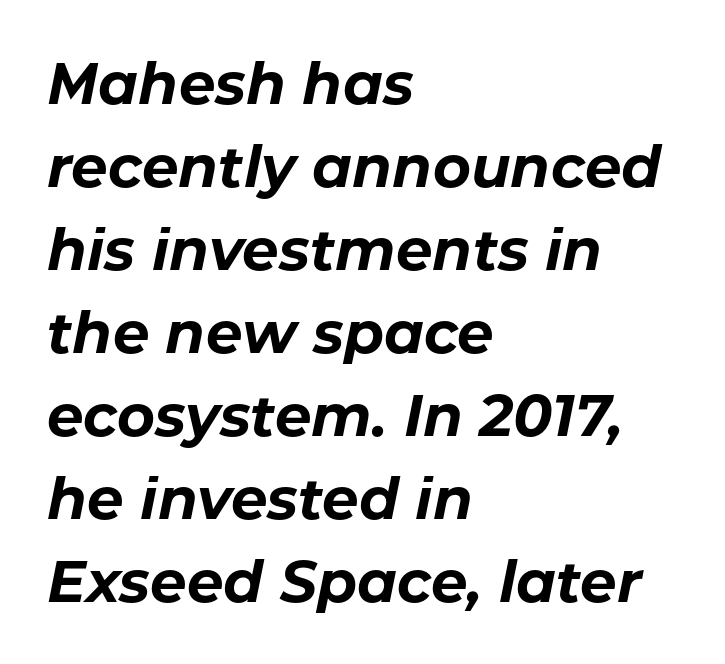
The image shows 58 px bold type, italic (leaning right); set left-aligned, normal line spacing (1.43x), normal letter spacing, not underlined; low stroke contrast and a medium x-height.
